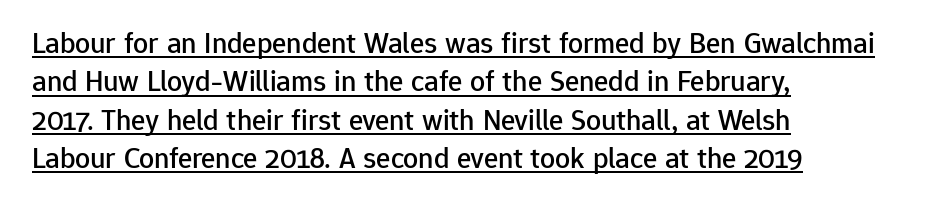
Reading down the column, the eye jumps a familiar distance to each next line. This is underlined copy, the kind a proofreader might mark for attention. The horizontal fit of the characters is conventional and even. The designer went with a sans here, leaving each stem footless.
